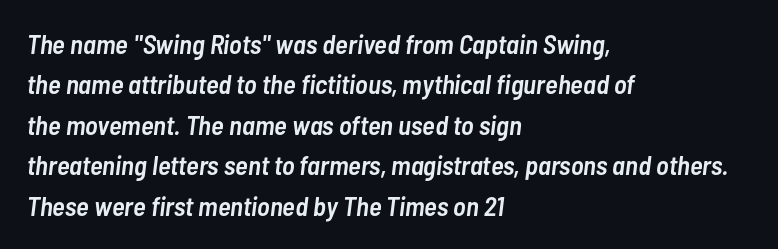
Q: Is the text bold? A: Semi-bold.
Q: Is the text italic (slanted)? A: Yes, it leans right by about 7 degrees.
Q: Is the text underlined? A: No.
Q: How is the paragraph aligned? A: Left-aligned.
Q: Is the spacing between letters normal or unusually wide? A: Normal.
Q: Is the spacing between lines tight, normal or loose? A: Normal.
